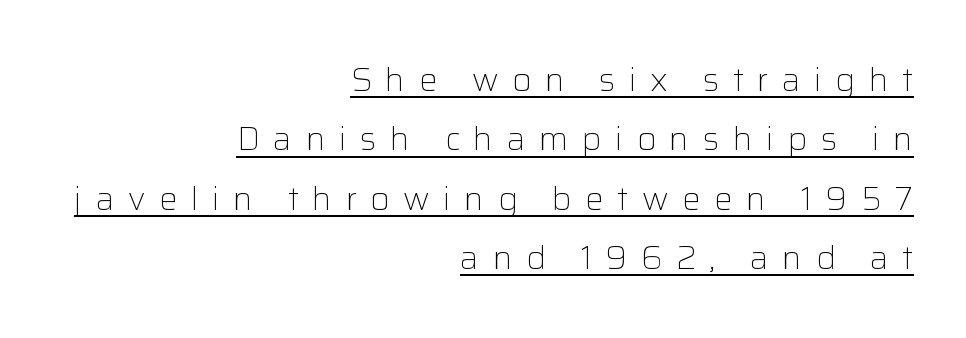
{"serif": "no", "italic": "no", "bold": "no", "weight": "light", "width": "normal", "stroke_contrast": "low", "x_height": "medium", "monospaced": "no", "underline": "yes", "align": "right", "line_spacing_ratio": 1.8, "letter_spacing": "wide", "letter_spacing_em": 0.41, "glyph_px": 33}
